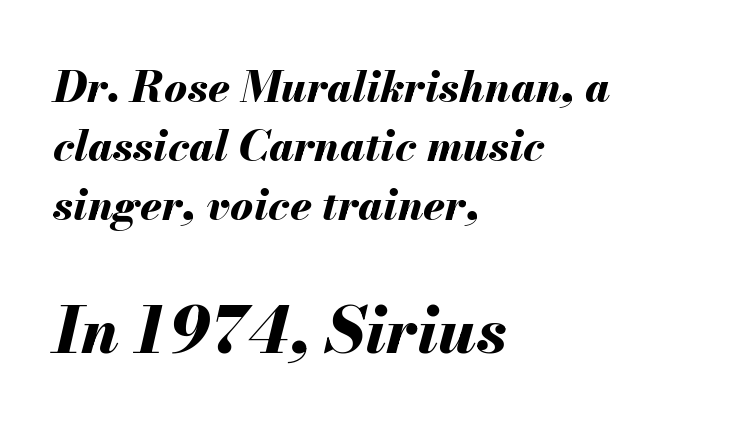
{"italic": "yes", "lean": "right", "slant_degrees": 13, "bold": "yes", "weight": "bold", "width": "normal", "stroke_contrast": "medium", "x_height": "small", "monospaced": "no", "underline": "no", "align": "left", "line_spacing": "normal", "line_spacing_ratio": 1.37, "letter_spacing": "normal", "letter_spacing_em": 0.0, "larger_block": "second", "size_ratio": 1.49, "glyph_px": 64}
